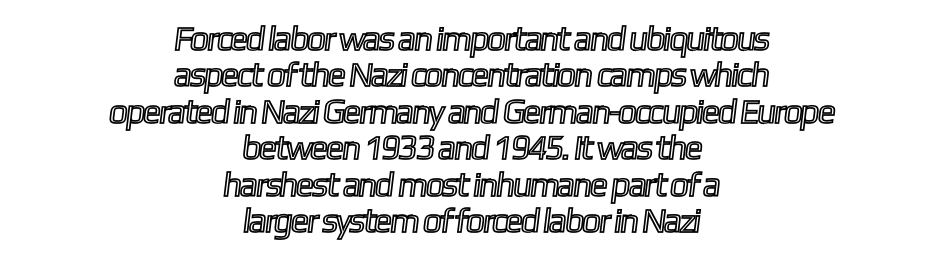
Spacing verdict: proportional, widths tailored to each character. There is no visible air inserted between adjacent glyphs. Just letters on the line, the space beneath them empty. The text block is weighted toward neither margin, spreading evenly from the middle.
